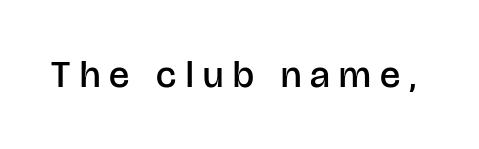
Typesetter's note: demi weight, one step under bold. A bare baseline throughout the passage. There is plenty of visible air inserted between adjacent glyphs. The rendering uses natural spacing where letterforms have individual widths. The type family on display is of the sans-serif kind.
